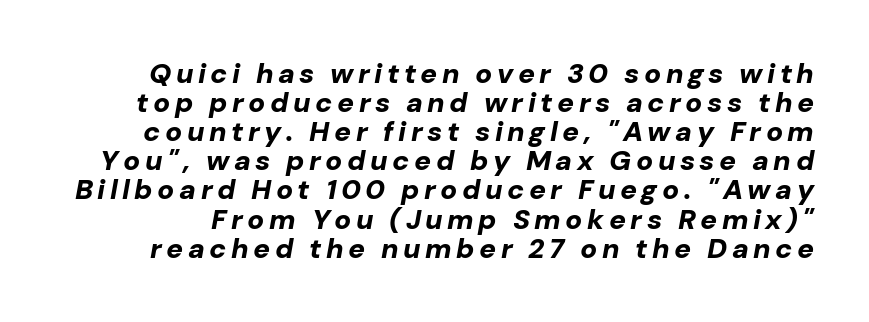
{"italic": "yes", "lean": "right", "slant_degrees": 10, "bold": "yes", "weight": "bold", "width": "normal", "stroke_contrast": "low", "x_height": "medium", "monospaced": "no", "underline": "no", "line_spacing": "tight", "line_spacing_ratio": 1.04, "glyph_px": 28}
